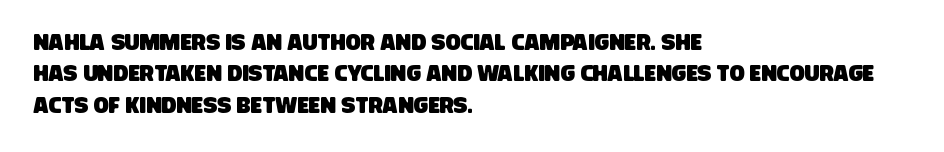
{"underline": "no", "align": "left", "line_spacing": "normal", "line_spacing_ratio": 1.43, "letter_spacing": "normal", "letter_spacing_em": 0.0, "glyph_px": 22}
